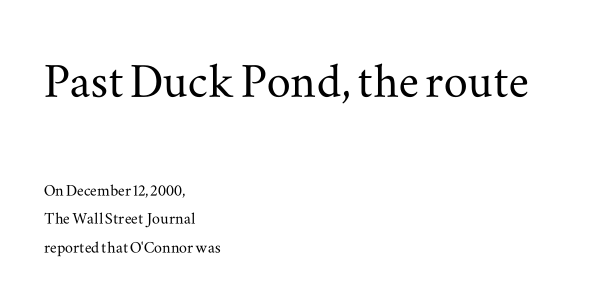
Decoration check: the copy has no underline. Is this a fixed-width face? No — the glyphs have proportional, varying widths. Note: serifs present on the glyphs. The rendering uses a moderate line-height, typical for paragraphs. Visually, the top section dominates because its glyphs are scaled up. If you drew a ruler down the left edge, every line would touch it.
